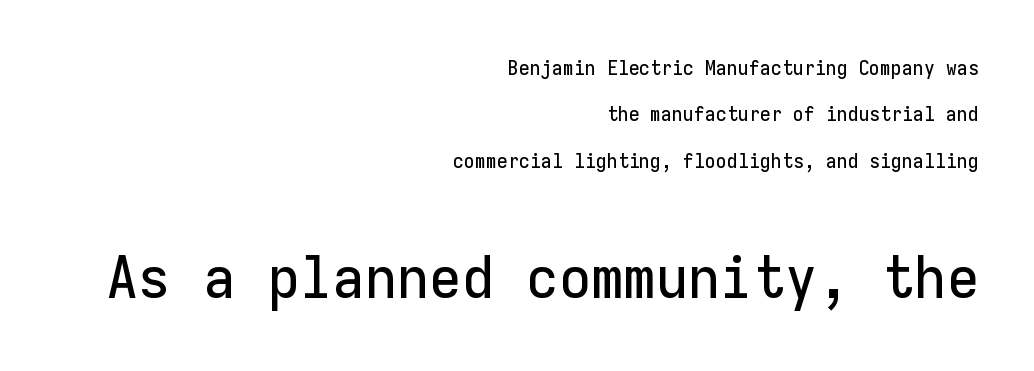
{"serif": "no", "italic": "no", "width": "normal", "stroke_contrast": "low", "x_height": "medium", "monospaced": "yes", "underline": "no", "align": "right", "line_spacing": "loose", "line_spacing_ratio": 2.32, "letter_spacing": "normal", "letter_spacing_em": 0.0, "larger_block": "second", "size_ratio": 2.95, "glyph_px": 59}
